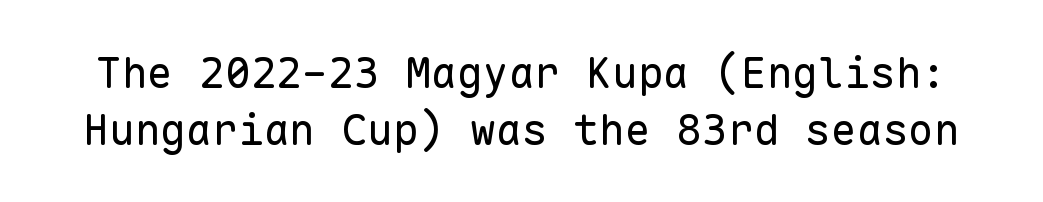
These lines sit exactly where default settings would place them. Quick note: underline off. The typography opts for an upright posture over an oblique one. Every character here occupies the same horizontal width, giving the sample a typewriter-like rhythm. These glyphs show unthickened strokes, regular width or finer. Does the type have serifs? No, each stem ends abruptly.
